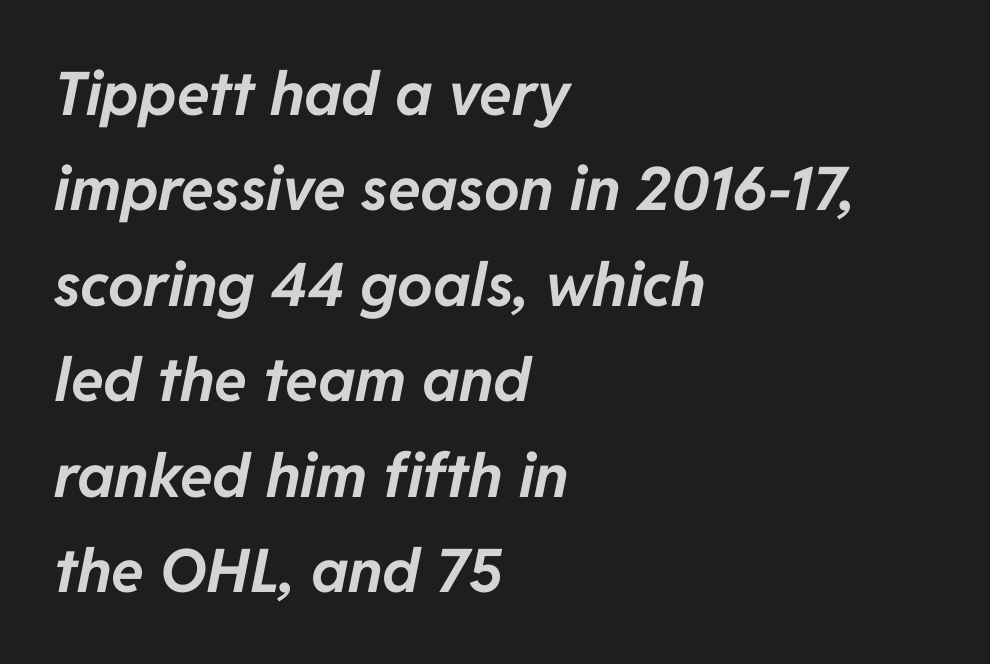
The line texture is even and compact thanks to regular tracking. Underlining? Definitely not there. Regular leading. The compositor pushed each line to the left boundary.
